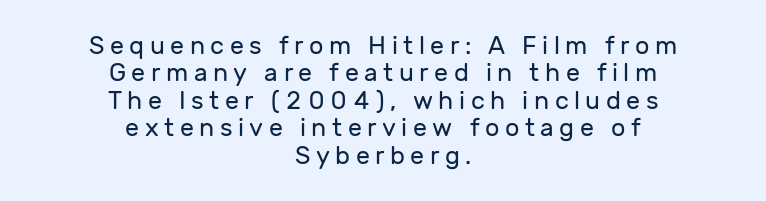
Q: Is the text bold? A: No.
Q: Is the text italic (slanted)? A: No, it is upright.
Q: Is the text underlined? A: No.
Q: How is the paragraph aligned? A: Centered.
Q: Is the spacing between letters normal or unusually wide? A: Unusually wide.
Q: Is the spacing between lines tight, normal or loose? A: Tight.
